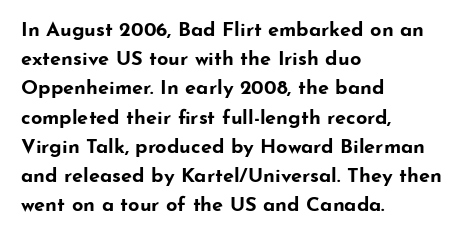
The glyphs are unaccompanied by any horizontal stroke below them. Line spacing here is normal. It's the straight-up-and-down kind of type. A dark, heavy texture on the line: the type is bold. The text block is weighted toward the left margin, trailing off unevenly rightward. Characters follow at the spacing the type designer built in.
